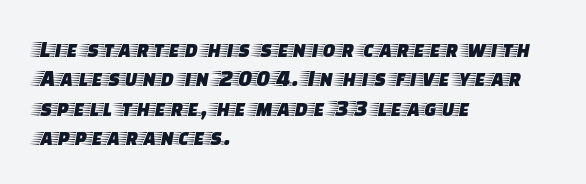
{"underline": "no", "align": "left", "line_spacing_ratio": 1.22, "letter_spacing": "normal", "letter_spacing_em": 0.0, "glyph_px": 24}
